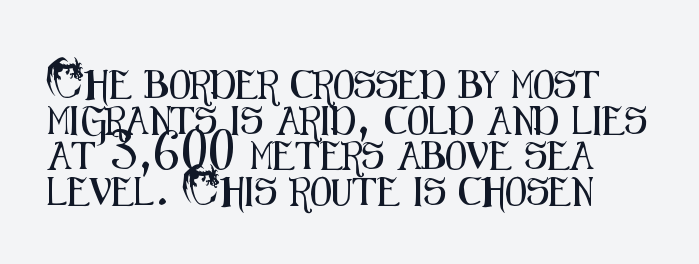
The image shows 28 px condensed sans-serif type, upright; set normal line spacing (1.27x), normal letter spacing, not underlined; medium stroke contrast and a small x-height.
